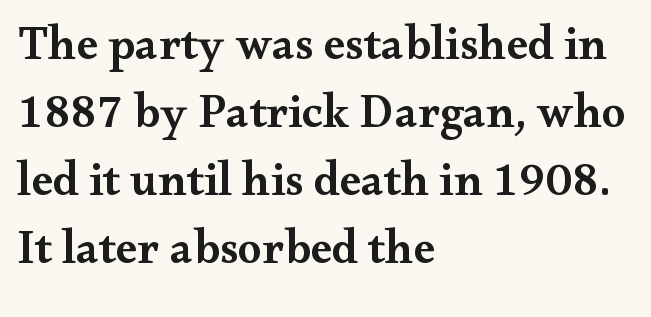
{"serif": "yes", "italic": "no", "bold": "semi", "weight": "semibold", "width": "wide", "stroke_contrast": "medium", "x_height": "small", "monospaced": "no", "underline": "no", "align": "left", "line_spacing": "normal", "line_spacing_ratio": 1.42, "letter_spacing": "normal", "letter_spacing_em": 0.0, "glyph_px": 48}
